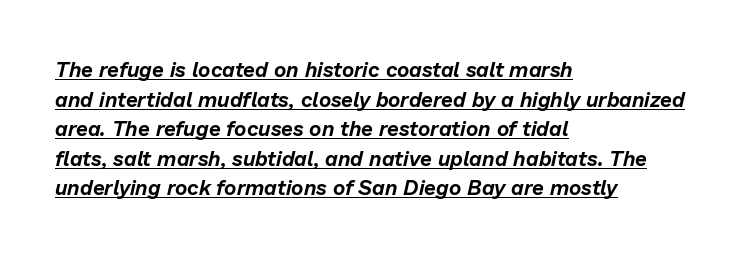
The image shows 21 px text type, italic (leaning right); set left-aligned, normal line spacing (1.41x), normal letter spacing, underlined.
